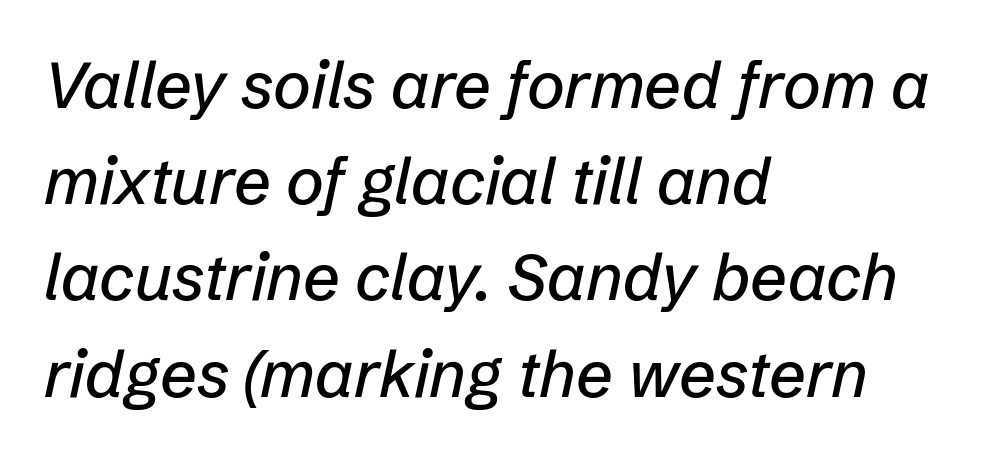
{"italic": "yes", "lean": "right", "slant_degrees": 12, "width": "normal", "stroke_contrast": "low", "x_height": "medium", "monospaced": "no", "underline": "no", "align": "left", "line_spacing": "normal", "line_spacing_ratio": 1.48, "letter_spacing": "normal", "letter_spacing_em": 0.0, "glyph_px": 65}
